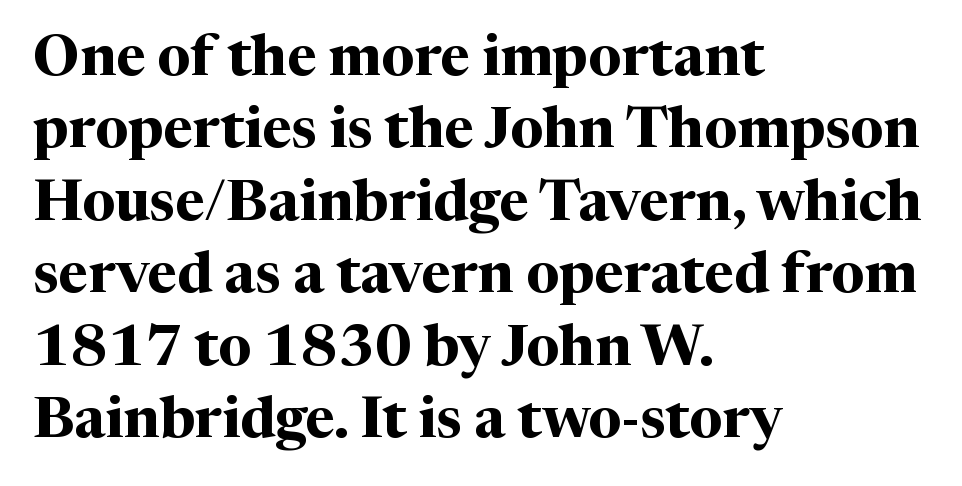
The image shows 57 px bold serif type, upright; set left-aligned, normal line spacing (1.27x), normal letter spacing, not underlined; medium stroke contrast and a medium x-height.
